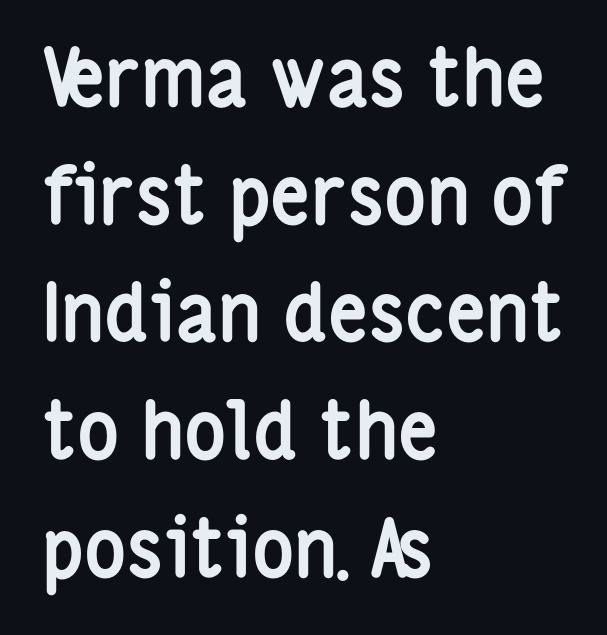
{"serif": "no", "italic": "no", "bold": "yes", "weight": "semibold", "width": "condensed", "stroke_contrast": "low", "x_height": "medium", "monospaced": "no", "underline": "no", "align": "left", "line_spacing": "normal", "line_spacing_ratio": 1.49, "letter_spacing": "normal", "letter_spacing_em": 0.0, "glyph_px": 79}
